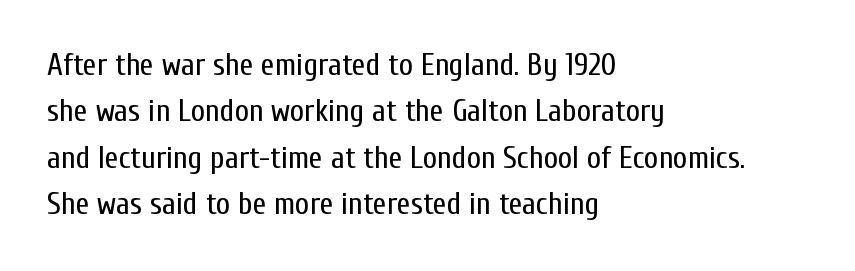
This sample keeps an unexceptional amount of space between lines. Weight: in the light-to-regular range. Check where the strokes stop: nothing finishes them off — pure sans. Short and long lines alike share a common starting point at left.
